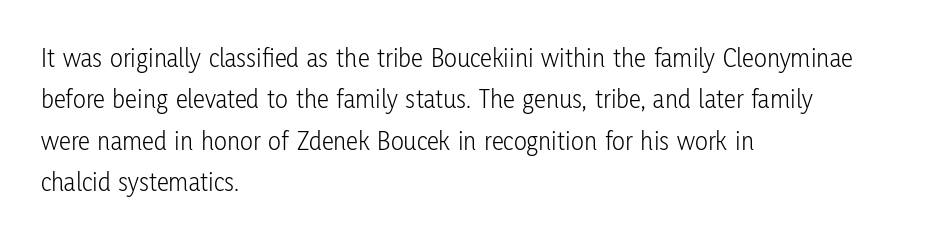
Q: Is the text bold? A: No.
Q: Is the text italic (slanted)? A: No, it is upright.
Q: Is the text underlined? A: No.
Q: How is the paragraph aligned? A: Left-aligned.
Q: Is the spacing between letters normal or unusually wide? A: Normal.
Q: Is the spacing between lines tight, normal or loose? A: Normal.
